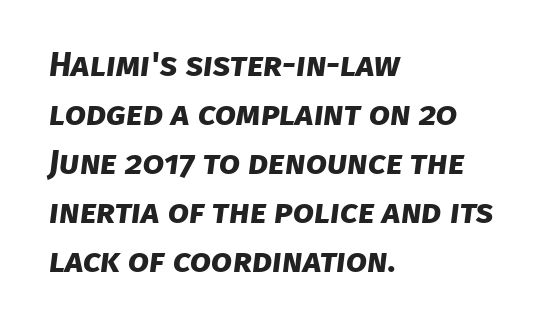
{"serif": "no", "bold": "yes", "weight": "bold", "width": "normal", "stroke_contrast": "low", "x_height": "large", "monospaced": "no", "underline": "no", "align": "left", "line_spacing": "normal", "line_spacing_ratio": 1.44, "letter_spacing": "normal", "letter_spacing_em": 0.0, "glyph_px": 34}
